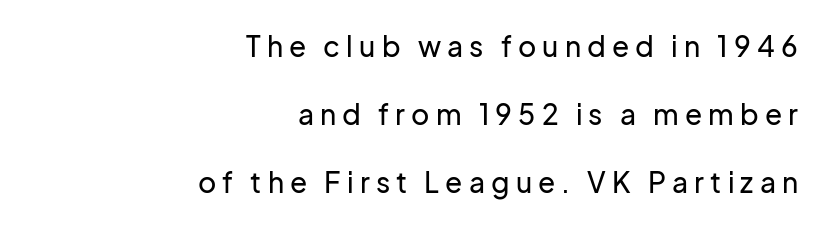
{"serif": "no", "italic": "no", "width": "normal", "stroke_contrast": "low", "x_height": "medium", "monospaced": "no", "underline": "no", "align": "right", "line_spacing": "loose", "line_spacing_ratio": 2.43, "letter_spacing": "wide", "letter_spacing_em": 0.22, "glyph_px": 28}
